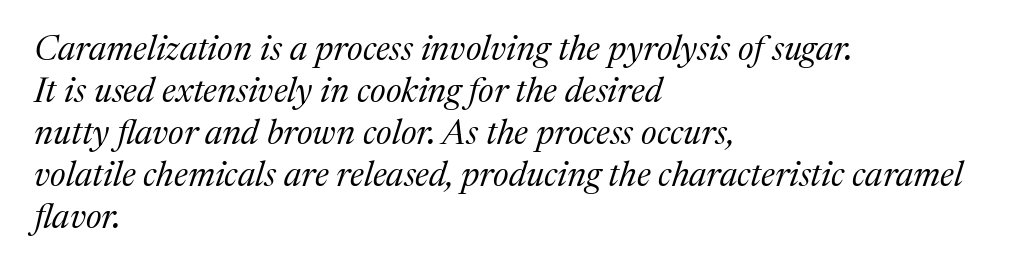
Think of a printed novel: that variable character pitch is what you see here. In terms of letterspacing, this is plain default setting. Reading down the block, your eye returns to a fixed left position each line. Rule under the text: the space is simply empty.
